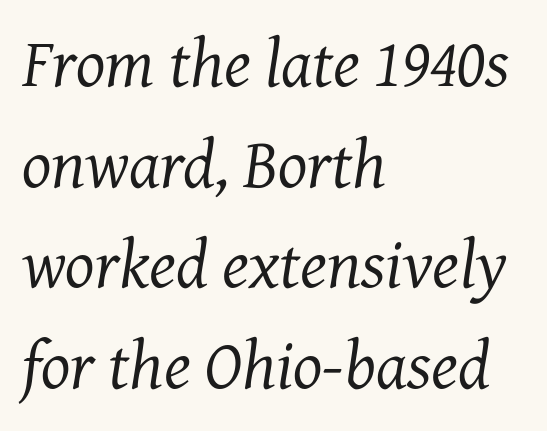
Q: Is the text bold? A: No.
Q: Is the text italic (slanted)? A: Yes, it leans right by about 7 degrees.
Q: Is the typeface a serif or a sans-serif typeface? A: Serif.
Q: Is the text underlined? A: No.
Q: How is the paragraph aligned? A: Left-aligned.
Q: Is the spacing between letters normal or unusually wide? A: Normal.
Q: Is the spacing between lines tight, normal or loose? A: Normal.
Q: Width (condensed, normal, or wide)? A: Normal.
Q: Stroke contrast? A: Medium.
Q: x-height? A: Medium.
Q: Monospaced? A: No.
